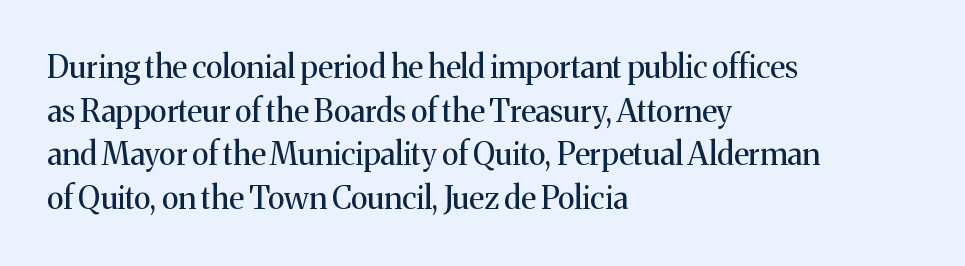
The image shows 31 px regular-weight serif type, upright; set left-aligned, normal line spacing (1.41x), normal letter spacing, not underlined; medium stroke contrast and a medium x-height.
